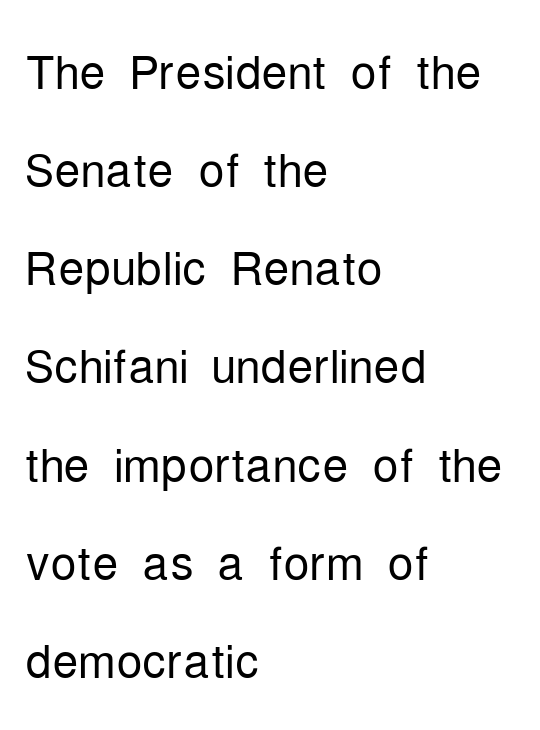
Q: Is the text bold? A: No.
Q: Is the text italic (slanted)? A: No, it is upright.
Q: Is the typeface a serif or a sans-serif typeface? A: Sans-serif.
Q: Is the text underlined? A: No.
Q: How is the paragraph aligned? A: Left-aligned.
Q: Is the spacing between letters normal or unusually wide? A: Normal.
Q: Is the spacing between lines tight, normal or loose? A: Normal.
Q: Width (condensed, normal, or wide)? A: Condensed.
Q: Stroke contrast? A: Low.
Q: x-height? A: Medium.
Q: Monospaced? A: No.
